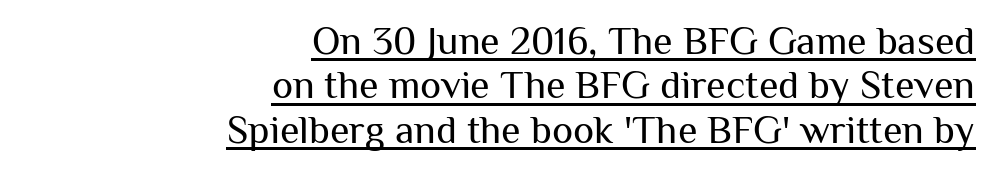
Q: Is the text bold? A: No.
Q: Is the text italic (slanted)? A: No, it is upright.
Q: Is the typeface a serif or a sans-serif typeface? A: Sans-serif.
Q: Is the text underlined? A: Yes.
Q: How is the paragraph aligned? A: Right-aligned.
Q: Is the spacing between letters normal or unusually wide? A: Normal.
Q: Is the spacing between lines tight, normal or loose? A: Tight.
Q: Width (condensed, normal, or wide)? A: Normal.
Q: Stroke contrast? A: Medium.
Q: x-height? A: Medium.
Q: Monospaced? A: No.
